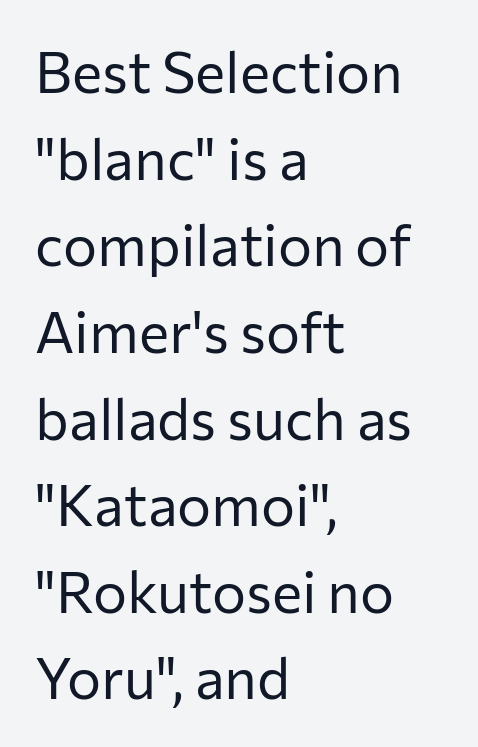
The image shows 57 px regular-weight sans-serif type, upright; set left-aligned, normal line spacing (1.52x), normal letter spacing, not underlined; low stroke contrast and a medium x-height.
